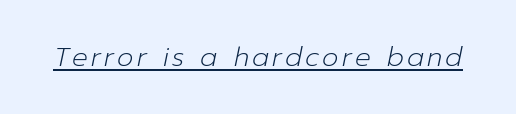
{"italic": "yes", "lean": "right", "slant_degrees": 12, "bold": "no", "underline": "yes", "glyph_px": 26}
